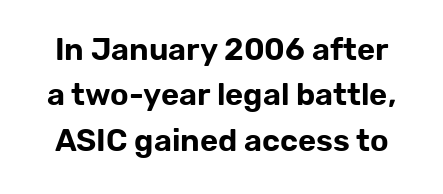
The image shows 31 px sans-serif type, upright; set normal line spacing (1.46x), normal letter spacing, not underlined; low stroke contrast and a medium x-height.
